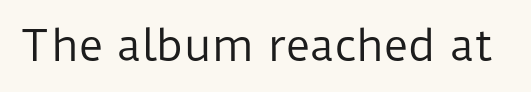
The image shows 42 px regular-weight sans-serif type, upright; set normal letter spacing, not underlined; low stroke contrast and a medium x-height.
